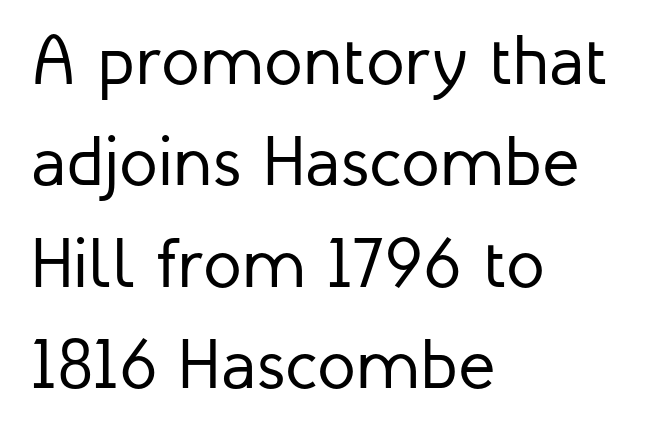
The image shows 70 px regular-weight sans-serif type, upright; set left-aligned, normal line spacing (1.45x), normal letter spacing, not underlined; low stroke contrast and a medium x-height.
